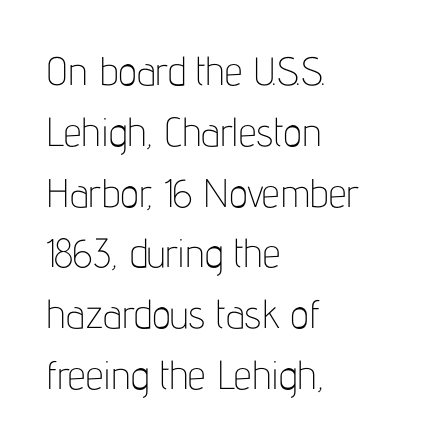
The specimen omits any rule beneath the text block's lines. Caption: multi-line text, flush left, ragged right. The strokes are not fattened; the text isn't bold. The letters advance in unequal steps, a hallmark of proportional type. The typography opts for an upright posture over an oblique one.
